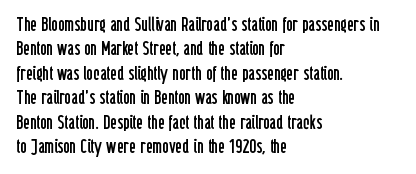
These lines keep a tight, regular rhythm from letter to letter. In CSS terms this would be text-align: left. Weight: in the light-to-regular range. This is roman type, the default non-slanted kind. Decoration check: the copy has no underline.
